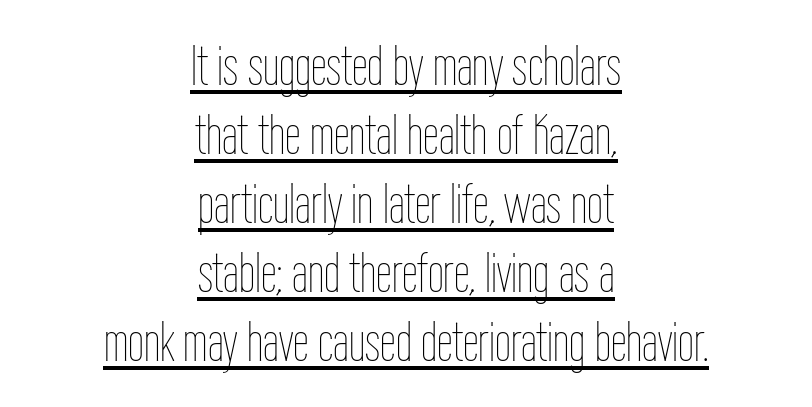
{"italic": "no", "bold": "no", "weight": "thin", "width": "condensed", "stroke_contrast": "low", "x_height": "medium", "monospaced": "no", "underline": "yes", "align": "center", "line_spacing_ratio": 1.21, "letter_spacing": "normal", "letter_spacing_em": 0.0, "glyph_px": 57}
